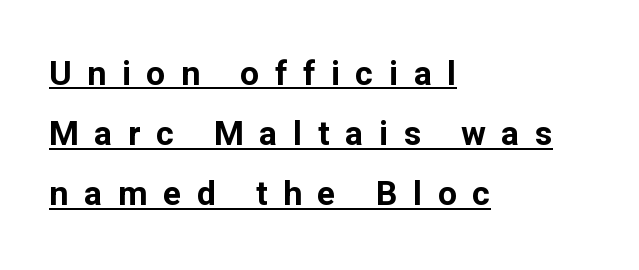
Regarding serifs, this sample does without them. Characters remain perfectly vertical along every line. Pretty heavy lettering here — definitely bold. The ragged edge is on the right, which tells us the setting is flush left. Characters follow at a spacing far wider than the type designer built in. Beneath each row of characters lies a ruled line.
